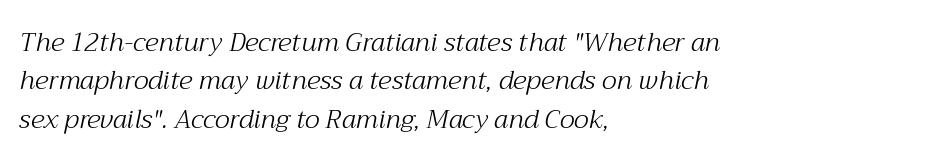
This is not heavy type; no bold has been used. Vertically, the passage feels balanced, rows spaced as you'd expect. Clear beneath every line of the passage. The typesetter chose a ragged-right arrangement here. Is the type slanted? Yes — the strokes lean at a clear angle.
